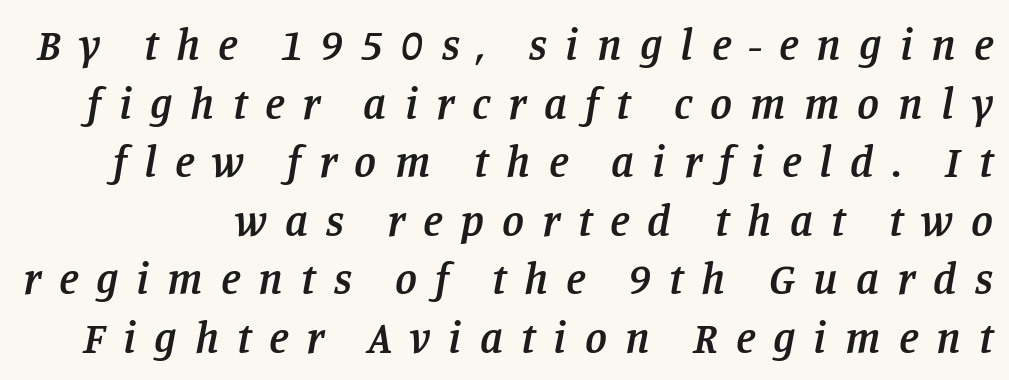
{"serif": "yes", "italic": "yes", "lean": "right", "slant_degrees": 11, "bold": "semi", "weight": "semibold", "width": "normal", "stroke_contrast": "low", "x_height": "large", "monospaced": "no", "underline": "no", "line_spacing": "normal", "line_spacing_ratio": 1.33, "letter_spacing": "wide", "letter_spacing_em": 0.41, "glyph_px": 44}
